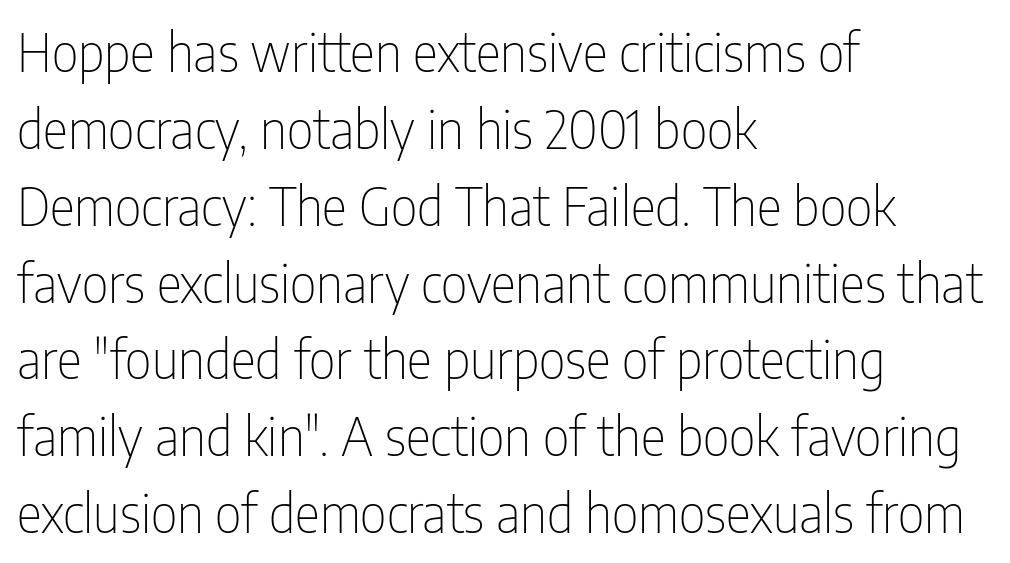
The passage shown stacks its lines at a standard gap. The area under the type is left untouched. Compared with typical body copy, the letter spacing here is the same. The face looks like a standard text weight, possibly lighter. Is this a fixed-width face? No — the glyphs have proportional, varying widths.
